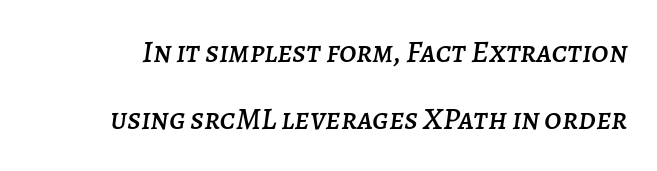
Q: Is the text italic (slanted)? A: Yes, it leans right by about 7 degrees.
Q: Is the text underlined? A: No.
Q: Is the spacing between letters normal or unusually wide? A: Normal.
Q: Is the spacing between lines tight, normal or loose? A: Loose.
Q: Width (condensed, normal, or wide)? A: Normal.
Q: Stroke contrast? A: Low.
Q: x-height? A: Large.
Q: Monospaced? A: No.
